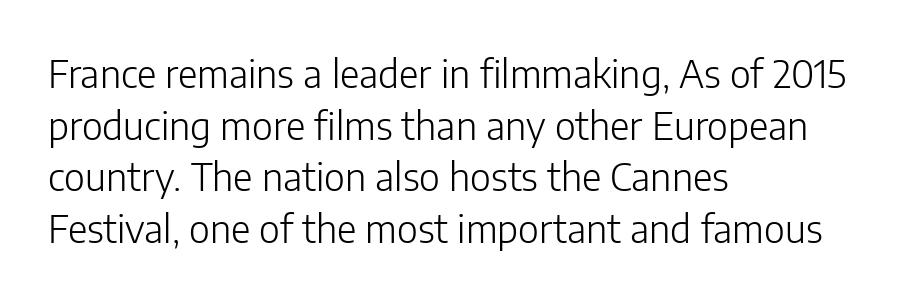
Q: Is the text bold? A: No.
Q: Is the text italic (slanted)? A: No, it is upright.
Q: Is the typeface a serif or a sans-serif typeface? A: Sans-serif.
Q: Is the text underlined? A: No.
Q: How is the paragraph aligned? A: Left-aligned.
Q: Is the spacing between letters normal or unusually wide? A: Normal.
Q: Is the spacing between lines tight, normal or loose? A: Normal.
Q: Width (condensed, normal, or wide)? A: Normal.
Q: Stroke contrast? A: Low.
Q: x-height? A: Medium.
Q: Monospaced? A: No.
